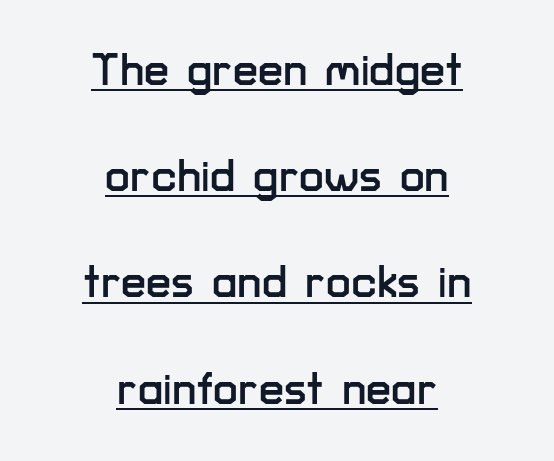
If you measured baseline to baseline, you'd find a long distance. Character widths vary here, with narrow letters taking less room than wide ones. The letters stand upright; this is a roman face. Short and long lines alike share a common midpoint. You can tell from the bare stems that sans-serif type was used. The gaps between neighbouring characters are ordinary and unremarkable.
